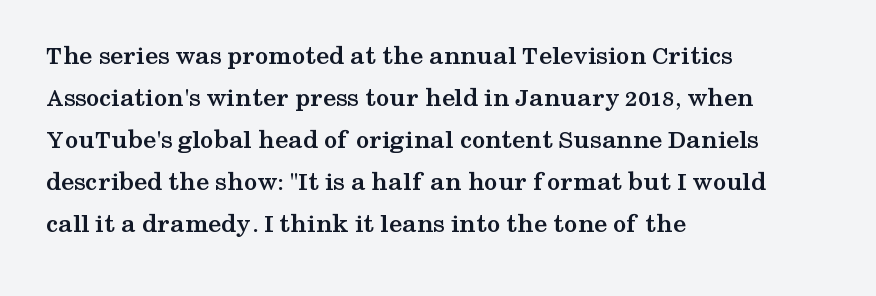
The image shows 27 px bold type, upright; set left-aligned, normal line spacing (1.56x), normal letter spacing, not underlined.
